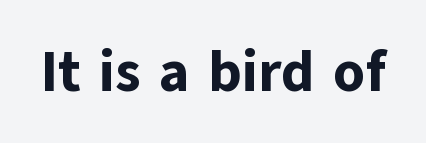
The image shows 57 px bold sans-serif type, upright; set normal letter spacing, not underlined; low stroke contrast and a medium x-height.
